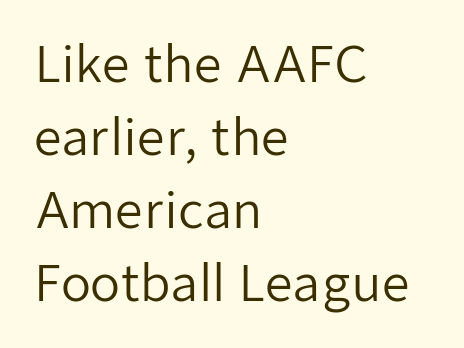
The font sits on the lighter half of the weight spectrum, regular included. The axis of the letterforms is exactly vertical. The letterforms sit shoulder to shoulder at normal distance. A classic flush-left, rag-right setting is used for this passage. Normally led — the rows are evenly, conventionally spaced. Letters rest on an invisible, unmarked baseline.
